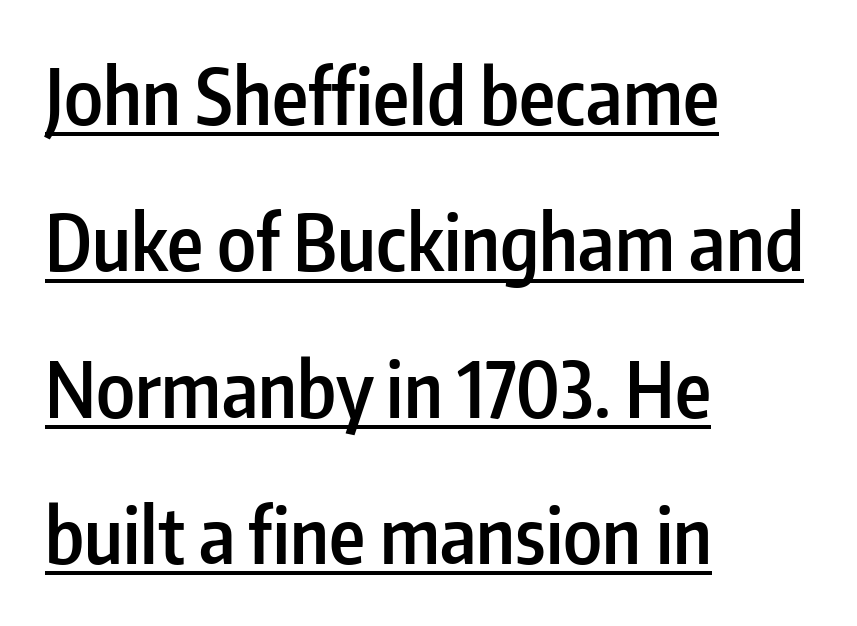
{"serif": "no", "italic": "no", "bold": "semi", "weight": "semibold", "width": "condensed", "stroke_contrast": "low", "x_height": "medium", "monospaced": "no", "underline": "yes", "align": "left", "line_spacing": "loose", "line_spacing_ratio": 1.9, "letter_spacing": "normal", "letter_spacing_em": 0.0, "glyph_px": 77}
